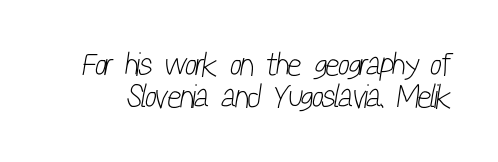
Each letter's strokes conclude bluntly, with no projecting serifs. Nothing unusual about the tracking: characters are spaced as the font intends. These lines are rendered in a variable-pitch font. The string is rendered with underlining switched off. Students, observe: this is what under-led, compact text looks like. Is the type heavy? It reads as light-to-regular instead.
